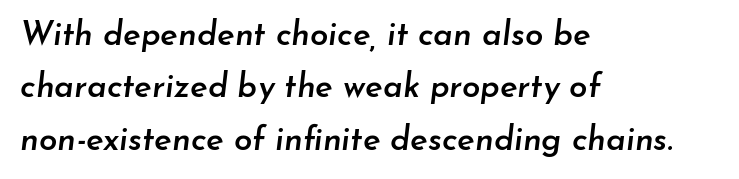
A classic flush-left, rag-right setting is used for this passage. This is the in-between weight designers call semibold or demi. This sample has the flowing, uneven cadence of proportional lettering. Plain, unruled lines of type.
